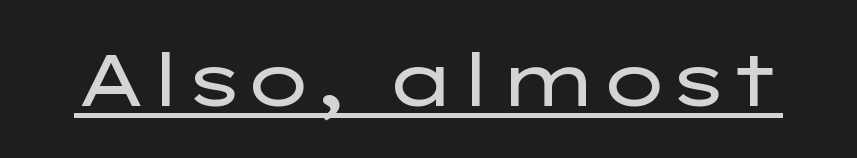
Stems here are at most as thick as an everyday book face. Note: no serifs on the glyphs. This is underlined copy, the kind a proofreader might mark for attention. Between one letter and the next there's only the usual sliver of space.
